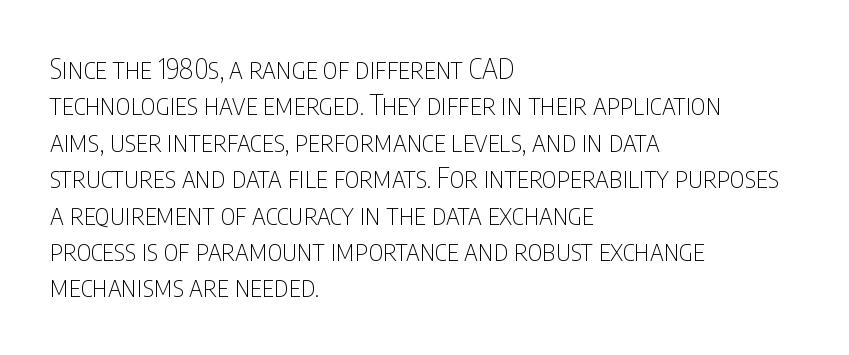
Q: Is the text bold? A: No.
Q: Is the text italic (slanted)? A: No, it is upright.
Q: Is the typeface a serif or a sans-serif typeface? A: Sans-serif.
Q: Is the text underlined? A: No.
Q: How is the paragraph aligned? A: Left-aligned.
Q: Is the spacing between letters normal or unusually wide? A: Normal.
Q: Is the spacing between lines tight, normal or loose? A: Normal.
Q: Width (condensed, normal, or wide)? A: Condensed.
Q: Stroke contrast? A: Low.
Q: x-height? A: Large.
Q: Monospaced? A: No.
